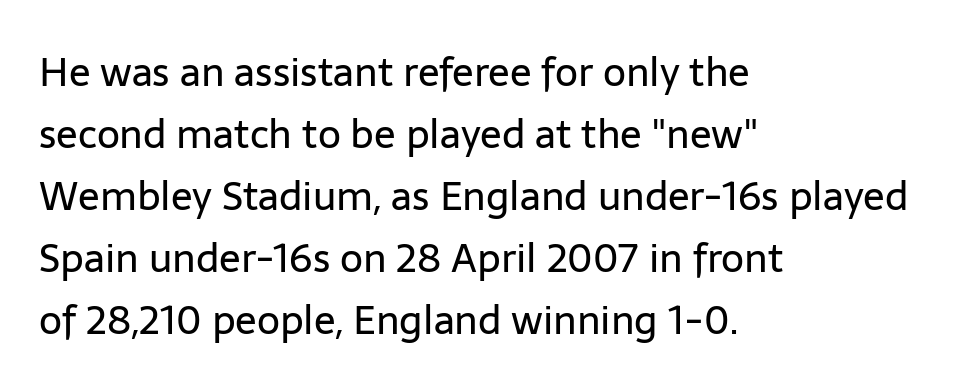
Q: Is the text bold? A: No.
Q: Is the text italic (slanted)? A: No, it is upright.
Q: Is the typeface a serif or a sans-serif typeface? A: Sans-serif.
Q: Is the text underlined? A: No.
Q: How is the paragraph aligned? A: Left-aligned.
Q: Is the spacing between letters normal or unusually wide? A: Normal.
Q: Is the spacing between lines tight, normal or loose? A: Normal.
Q: Width (condensed, normal, or wide)? A: Normal.
Q: Stroke contrast? A: Low.
Q: x-height? A: Medium.
Q: Monospaced? A: No.
